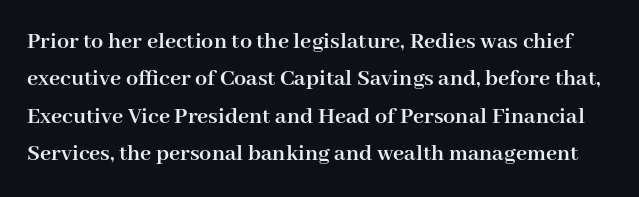
Q: Is the text bold? A: Yes.
Q: Is the text italic (slanted)? A: No, it is upright.
Q: Is the text underlined? A: No.
Q: Is the spacing between letters normal or unusually wide? A: Normal.
Q: Is the spacing between lines tight, normal or loose? A: Normal.
